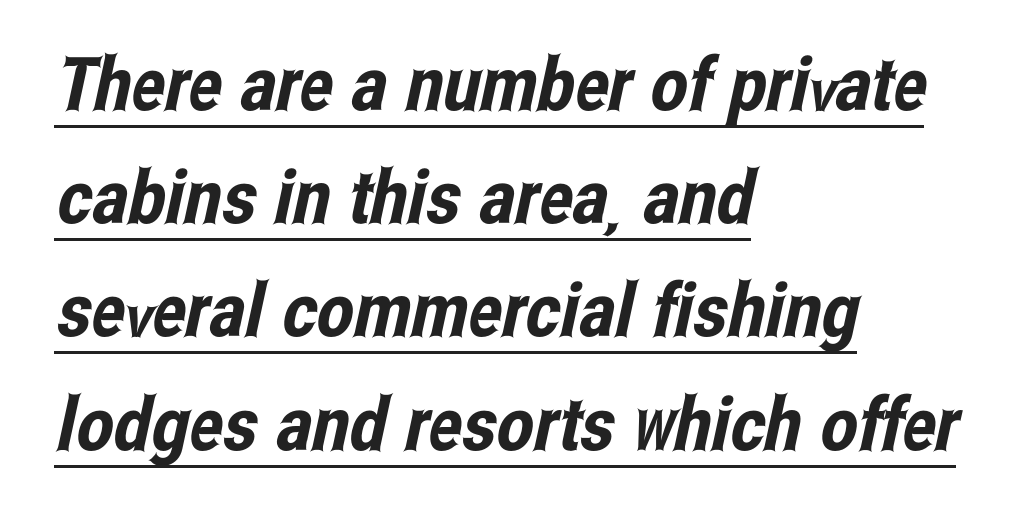
{"serif": "no", "width": "condensed", "stroke_contrast": "low", "x_height": "medium", "monospaced": "no", "underline": "yes", "align": "left", "line_spacing": "normal", "line_spacing_ratio": 1.53, "letter_spacing": "normal", "letter_spacing_em": 0.0, "glyph_px": 74}
